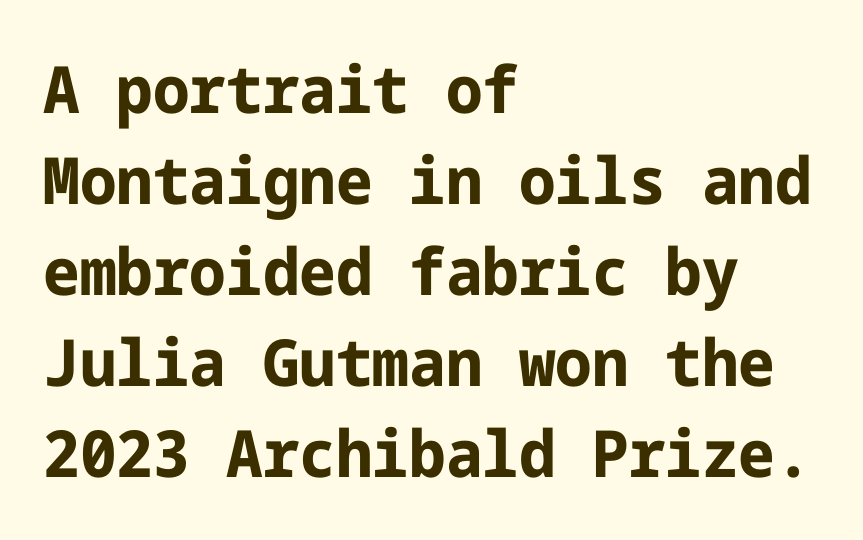
The image shows 65 px bold sans-serif type, upright; set left-aligned, normal line spacing (1.4x), normal letter spacing, not underlined; low stroke contrast and a medium x-height.
